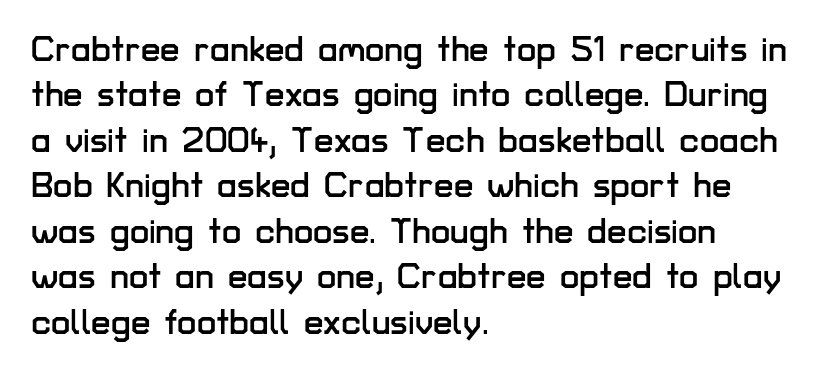
Q: Is the text italic (slanted)? A: No, it is upright.
Q: Is the typeface a serif or a sans-serif typeface? A: Sans-serif.
Q: Is the text underlined? A: No.
Q: How is the paragraph aligned? A: Left-aligned.
Q: Is the spacing between letters normal or unusually wide? A: Normal.
Q: Is the spacing between lines tight, normal or loose? A: Normal.
Q: Width (condensed, normal, or wide)? A: Normal.
Q: Stroke contrast? A: Low.
Q: x-height? A: Medium.
Q: Monospaced? A: No.
